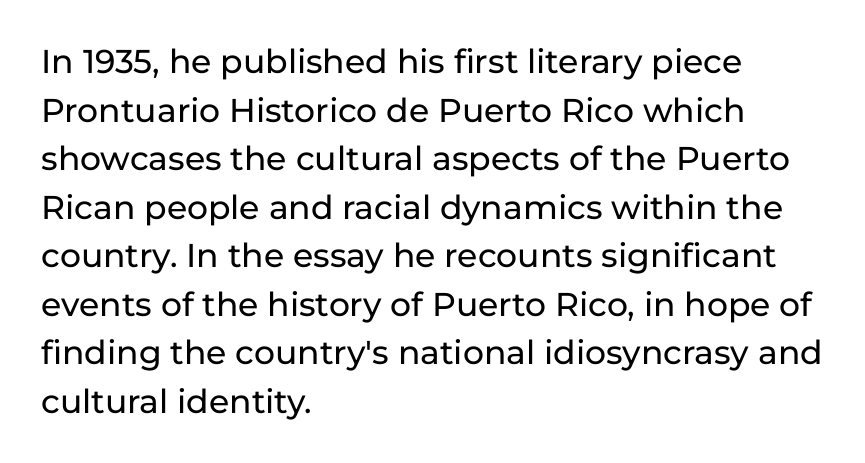
The image shows 33 px sans-serif type, upright; set left-aligned, normal line spacing (1.47x), normal letter spacing, not underlined; low stroke contrast and a medium x-height.
